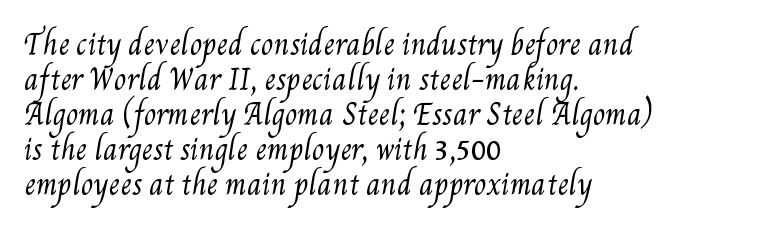
Q: Is the text bold? A: No.
Q: Is the text underlined? A: No.
Q: How is the paragraph aligned? A: Left-aligned.
Q: Is the spacing between letters normal or unusually wide? A: Normal.
Q: Is the spacing between lines tight, normal or loose? A: Normal.
Q: Width (condensed, normal, or wide)? A: Condensed.
Q: Stroke contrast? A: Medium.
Q: x-height? A: Small.
Q: Monospaced? A: No.
